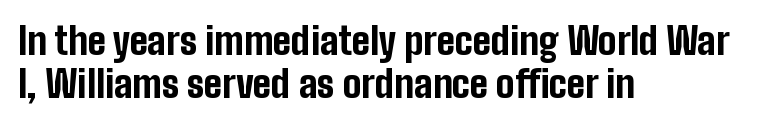
The image shows 37 px bold, condensed sans-serif type, upright; set left-aligned, line spacing 1.16x, normal letter spacing, not underlined; low stroke contrast and a medium x-height.
